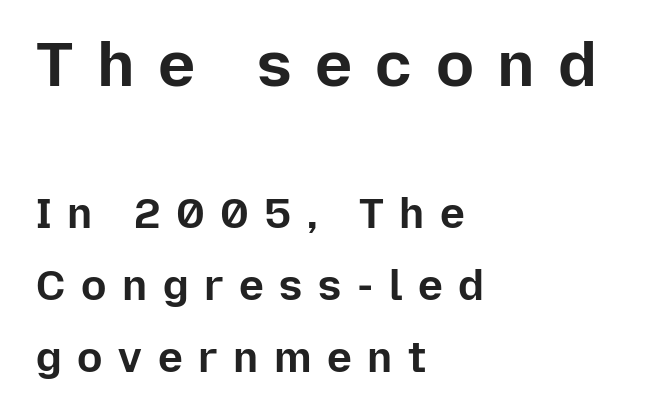
Nope, not italic — everything's standing straight. Compared with typical body copy, the letter spacing here is much looser. Here the designer chose a conventional face with non-uniform glyph widths. The face used here appears at its bigger size in the upper chunk.
